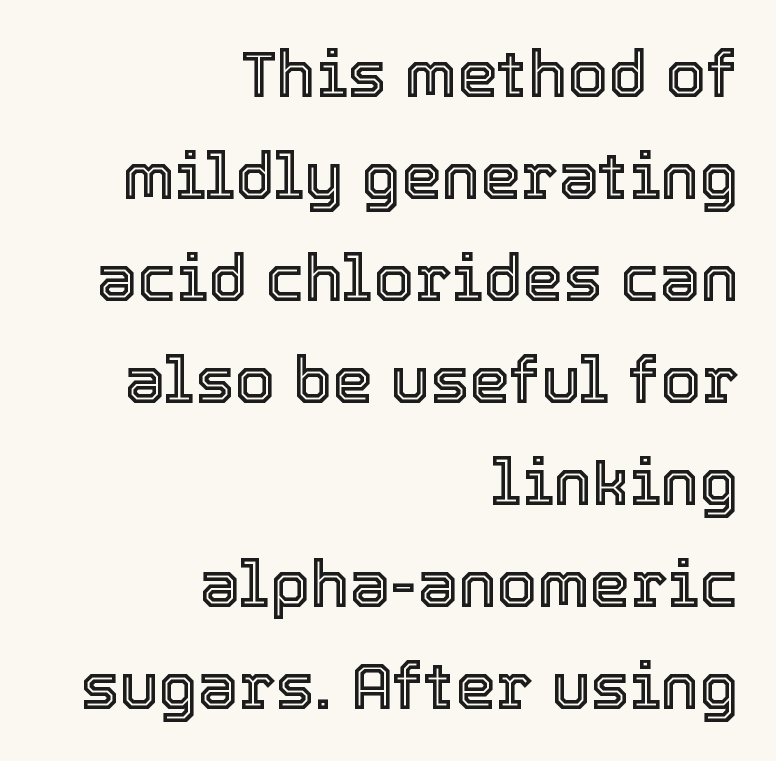
The image shows 65 px text type, upright; set right-aligned, normal line spacing (1.57x), normal letter spacing, not underlined; a medium x-height.
